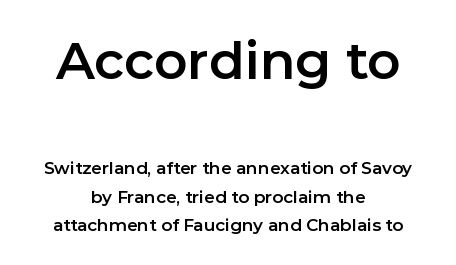
Q: Is the text italic (slanted)? A: No, it is upright.
Q: Is the typeface a serif or a sans-serif typeface? A: Sans-serif.
Q: Is the text underlined? A: No.
Q: How is the paragraph aligned? A: Centered.
Q: Is the spacing between letters normal or unusually wide? A: Normal.
Q: Is the spacing between lines tight, normal or loose? A: Normal.
Q: Which block of text is set in a larger size, the first (top) or the second (bottom)? A: The first (top) one.
Q: Width (condensed, normal, or wide)? A: Normal.
Q: Stroke contrast? A: Low.
Q: x-height? A: Medium.
Q: Monospaced? A: No.
